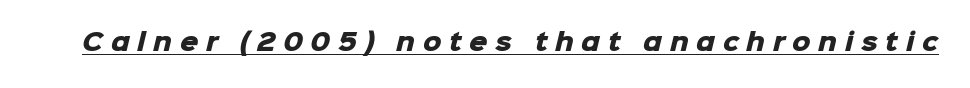
The image shows 23 px bold type; set unusually wide letter spacing (+0.33 em), underlined.
